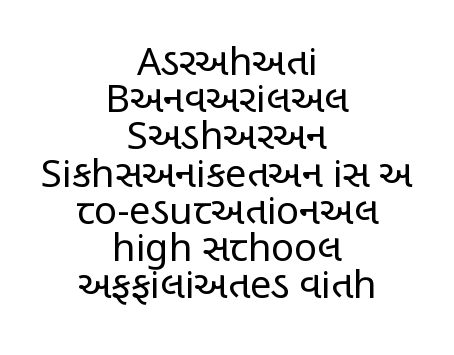
Upright lettering throughout. Proportional: the letters do not fall into vertical columns. The space beneath each line is pristine and unruled. Is the block centered? Yes — each line is placed symmetrically about the middle. Inter-character spacing is left at the font's built-in metrics. This block would grow much taller if given ordinary leading; it's compressed now.
